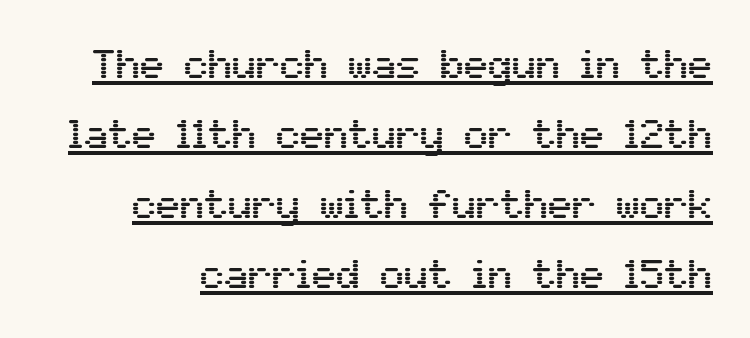
The image shows 40 px sans-serif type, upright; set line spacing 1.75x, normal letter spacing, underlined; medium stroke contrast and a medium x-height.
